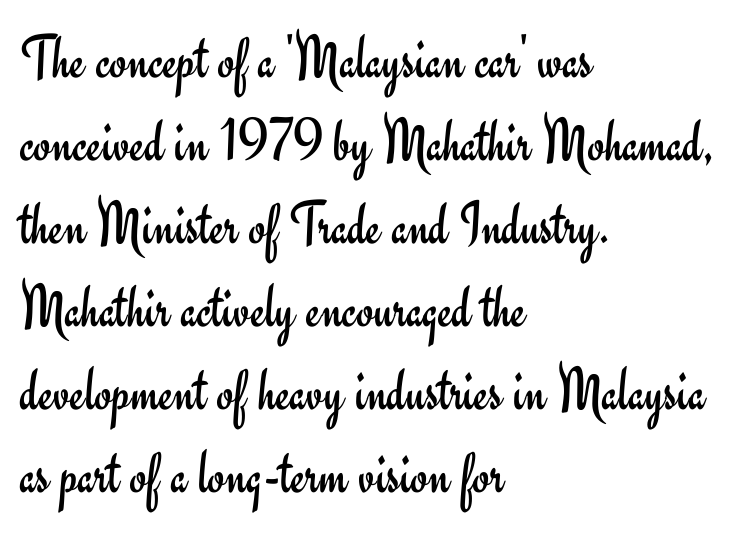
These lines sit exactly where default settings would place them. Check under the words: just untouched page. Honestly, the letter spacing is just normal — you wouldn't notice it. The face used here is proportionally spaced, like ordinary book or web type. No letter is thick-stroked: the sample isn't bold.
